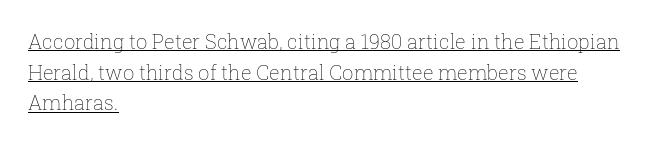
Q: Is the text bold? A: No.
Q: Is the text italic (slanted)? A: No, it is upright.
Q: Is the text underlined? A: Yes.
Q: How is the paragraph aligned? A: Left-aligned.
Q: Is the spacing between letters normal or unusually wide? A: Normal.
Q: Is the spacing between lines tight, normal or loose? A: Normal.
